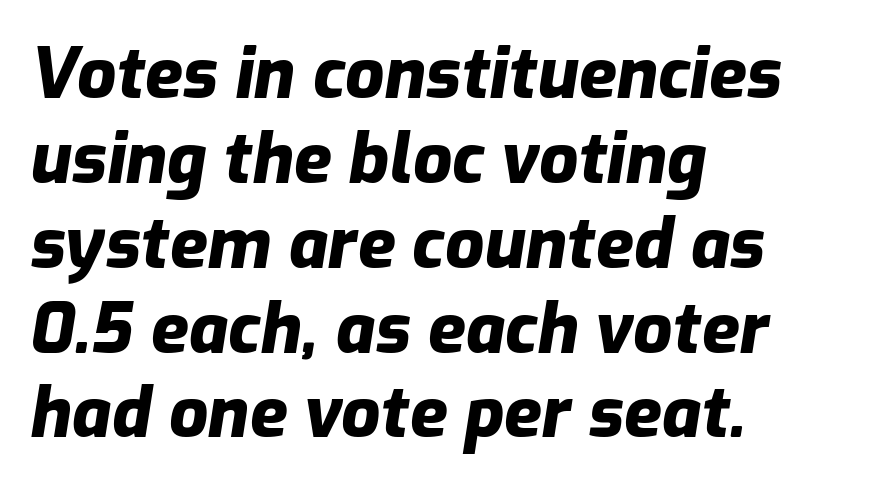
The image shows 69 px heavy type, italic (leaning right); set left-aligned, line spacing 1.23x, normal letter spacing, not underlined; low stroke contrast and a medium x-height.
